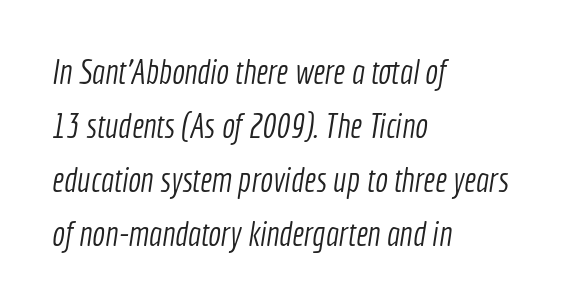
Look at the tracking — it's just the regular setting, nothing added. Bold? No — there's no thickening of the strokes. Leftover space on each line is placed entirely after the last word. Any mark beneath the type? The region is blank. To sum up the face: it is a sans, with no serifs. Line spacing here is normal.
